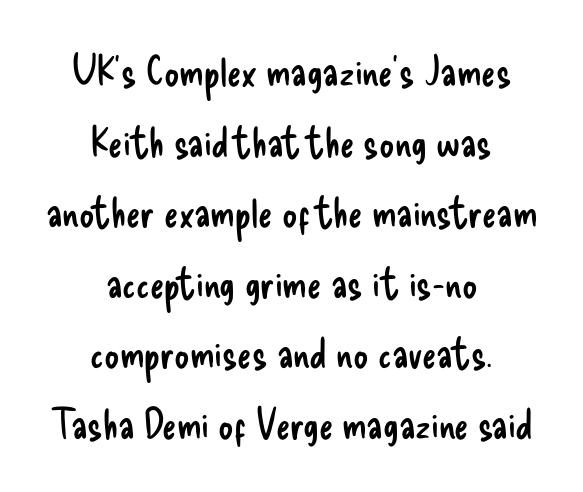
Glance below the letters and you will spot only blank space. Regarding serifs, this sample does without them. The letters stand straight up with perfectly vertical stems. A typesetter would call this proportional, since set widths differ per character. Honestly, the row spacing looks completely unremarkable. Stems here are at most as thick as an everyday book face.
